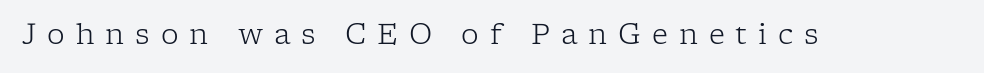
Posture: vertical. Honestly, there is no underline to notice here at all. The horizontal fit of the characters is loose and conspicuously gappy. Observe the serifs anchoring each vertical stroke in this sample.
